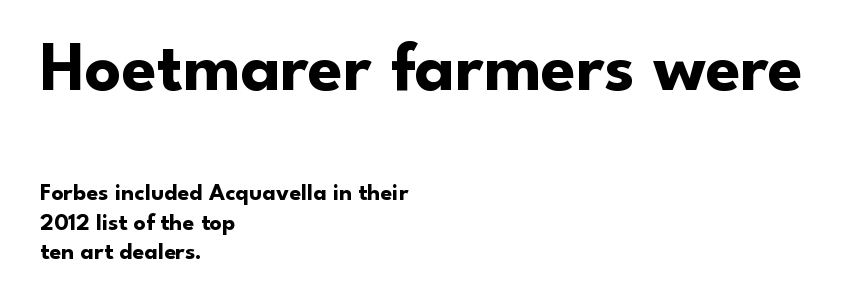
Q: Is the text bold? A: Yes.
Q: Is the text italic (slanted)? A: No, it is upright.
Q: Is the typeface a serif or a sans-serif typeface? A: Sans-serif.
Q: Is the text underlined? A: No.
Q: How is the paragraph aligned? A: Left-aligned.
Q: Is the spacing between letters normal or unusually wide? A: Normal.
Q: Which block of text is set in a larger size, the first (top) or the second (bottom)? A: The first (top) one.
Q: Width (condensed, normal, or wide)? A: Normal.
Q: Stroke contrast? A: Low.
Q: x-height? A: Small.
Q: Monospaced? A: No.
